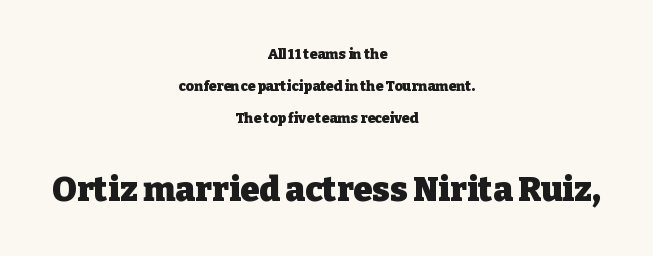
{"serif": "yes", "italic": "no", "bold": "yes", "weight": "heavy", "width": "normal", "stroke_contrast": "low", "x_height": "medium", "monospaced": "no", "underline": "no", "align": "center", "line_spacing": "loose", "line_spacing_ratio": 2.3, "letter_spacing": "normal", "letter_spacing_em": 0.0, "larger_block": "second", "size_ratio": 2.43, "glyph_px": 34}
